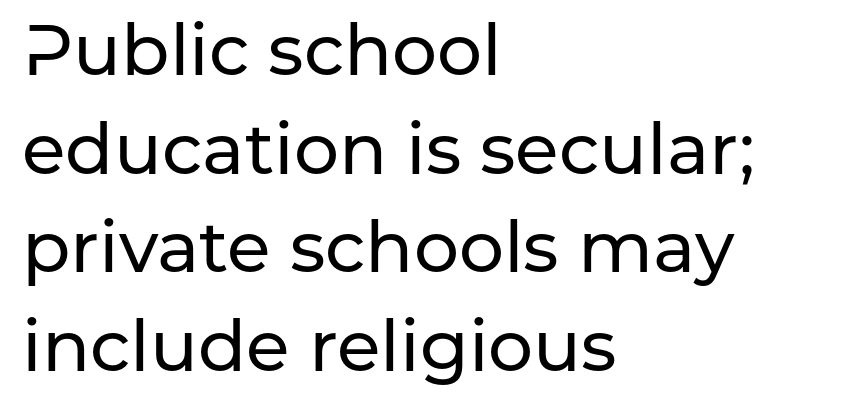
Q: Is the text italic (slanted)? A: No, it is upright.
Q: Is the typeface a serif or a sans-serif typeface? A: Sans-serif.
Q: Is the text underlined? A: No.
Q: How is the paragraph aligned? A: Left-aligned.
Q: Is the spacing between letters normal or unusually wide? A: Normal.
Q: Is the spacing between lines tight, normal or loose? A: Normal.
Q: Width (condensed, normal, or wide)? A: Normal.
Q: Stroke contrast? A: Low.
Q: x-height? A: Medium.
Q: Monospaced? A: No.
